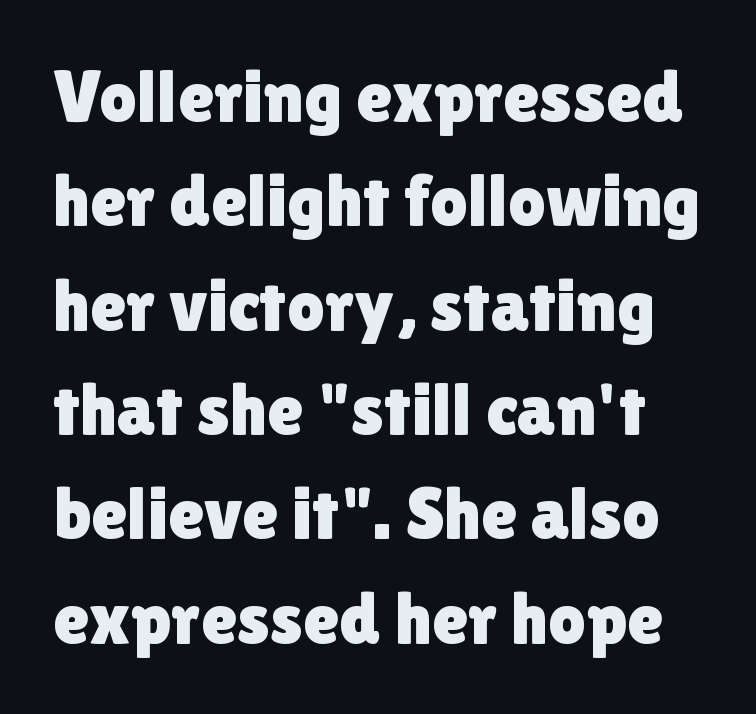
The image shows 74 px sans-serif type, upright; set normal line spacing (1.41x), normal letter spacing, not underlined; low stroke contrast and a medium x-height.
